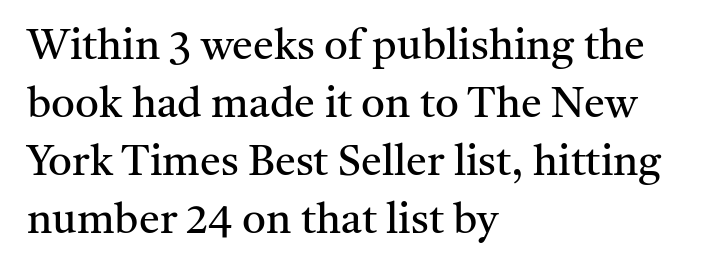
Q: Is the text bold? A: No.
Q: Is the text italic (slanted)? A: No, it is upright.
Q: Is the typeface a serif or a sans-serif typeface? A: Serif.
Q: Is the text underlined? A: No.
Q: How is the paragraph aligned? A: Left-aligned.
Q: Is the spacing between letters normal or unusually wide? A: Normal.
Q: Is the spacing between lines tight, normal or loose? A: Normal.
Q: Width (condensed, normal, or wide)? A: Normal.
Q: Stroke contrast? A: Medium.
Q: x-height? A: Medium.
Q: Monospaced? A: No.
